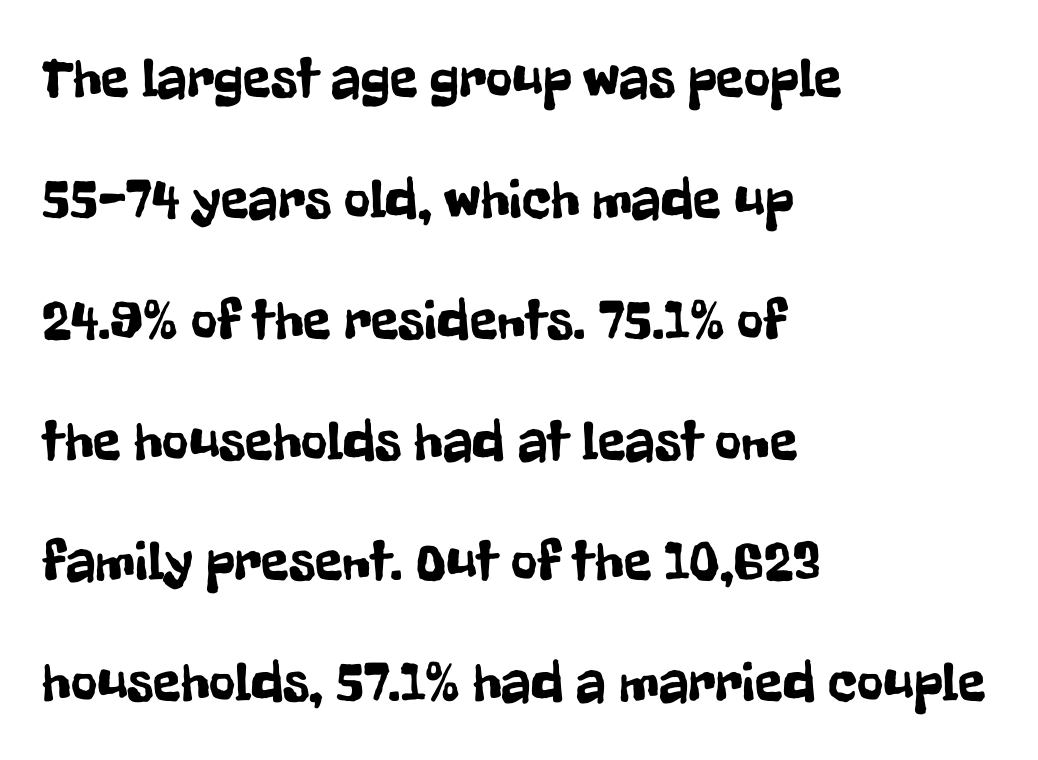
{"serif": "no", "italic": "no", "width": "condensed", "stroke_contrast": "low", "x_height": "medium", "monospaced": "no", "underline": "no", "align": "left", "line_spacing": "loose", "line_spacing_ratio": 2.12, "letter_spacing": "normal", "letter_spacing_em": 0.0, "glyph_px": 57}
